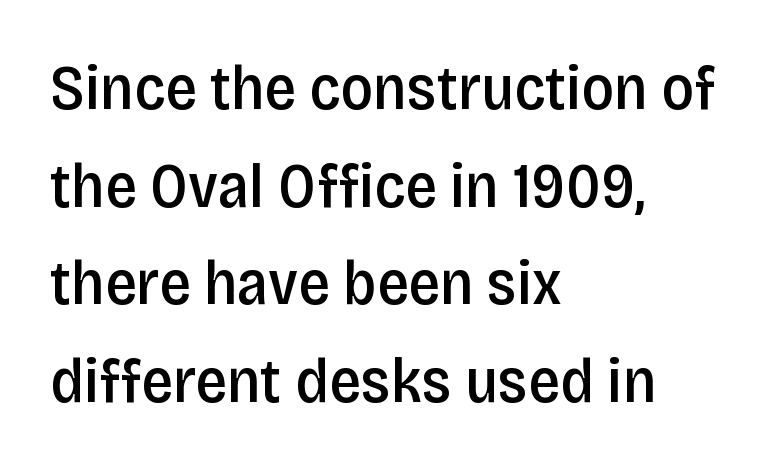
{"serif": "no", "italic": "no", "bold": "semi", "weight": "semibold", "width": "condensed", "stroke_contrast": "low", "x_height": "large", "monospaced": "no", "underline": "no", "align": "left", "line_spacing": "normal", "line_spacing_ratio": 1.55, "letter_spacing": "normal", "letter_spacing_em": 0.0, "glyph_px": 63}
